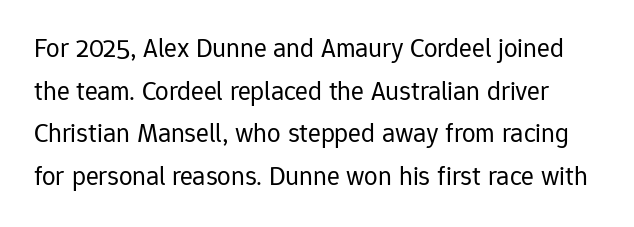
{"italic": "no", "bold": "no", "underline": "no", "line_spacing": "normal", "line_spacing_ratio": 1.58, "letter_spacing": "normal", "letter_spacing_em": 0.0, "glyph_px": 27}
